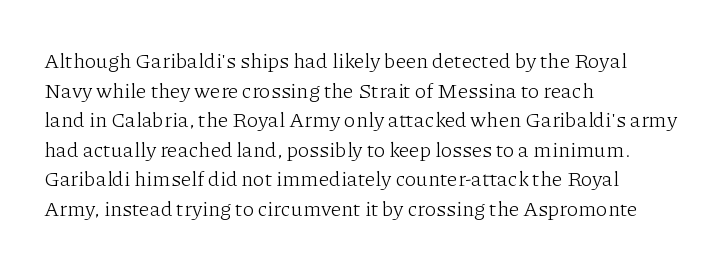
The image shows 21 px text type, upright; set left-aligned, normal line spacing (1.41x), normal letter spacing, not underlined.
